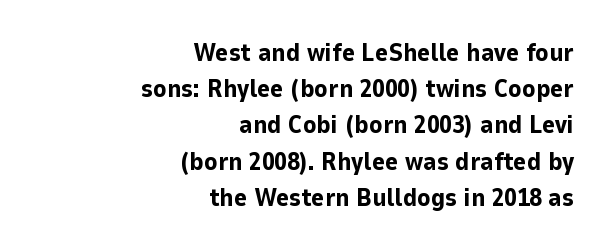
Rendered with straight, roman letterforms. Honestly, there is no underline to notice here at all. Notice how thick the strokes are: this is what a full bold looks like. The typesetter chose a ragged-left arrangement here. Horizontal bands of white between lines are of average thickness.
